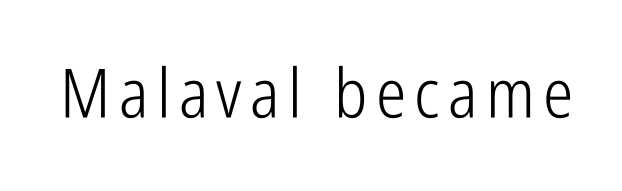
Ascenders rise straight up at ninety degrees. The rendering uses natural spacing where letterforms have individual widths. The words here are not underlined. To sum up the face: it is a sans, with no serifs. Weight class: somewhere from thin through regular.
